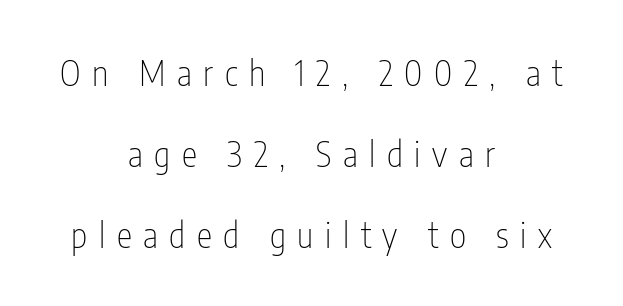
Plain, unruled lines of type. Posture: upright roman. The passage is arranged like a title page — every line centered. To sum up the face: it is a sans, with no serifs.
